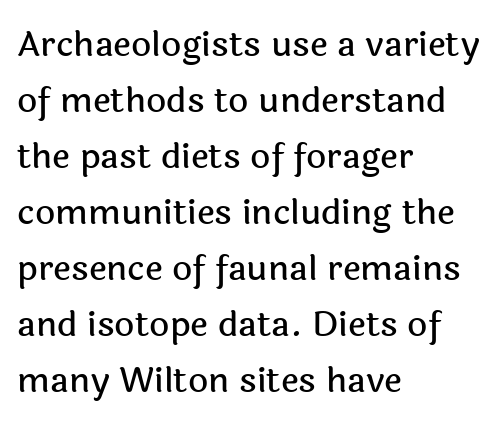
{"serif": "no", "italic": "no", "width": "normal", "x_height": "medium", "monospaced": "no", "underline": "no", "align": "left", "line_spacing": "normal", "line_spacing_ratio": 1.6, "letter_spacing": "normal", "letter_spacing_em": 0.0, "glyph_px": 35}
